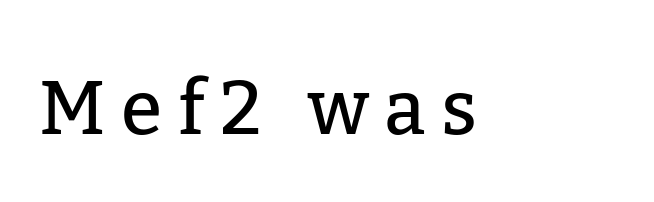
Q: Is the text italic (slanted)? A: No, it is upright.
Q: Is the typeface a serif or a sans-serif typeface? A: Serif.
Q: Is the text underlined? A: No.
Q: Is the spacing between letters normal or unusually wide? A: Unusually wide.
Q: Width (condensed, normal, or wide)? A: Normal.
Q: Stroke contrast? A: Low.
Q: x-height? A: Medium.
Q: Monospaced? A: No.
